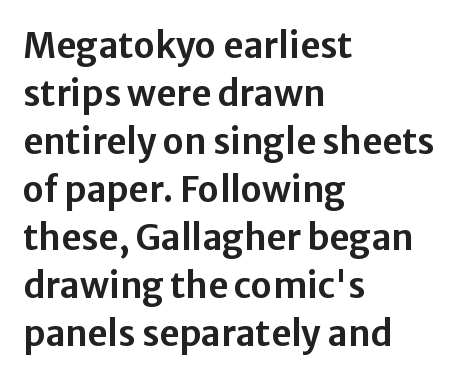
When letters stand straight like this, we call the style roman or upright. The leading is moderate, giving the passage an even texture. A typesetter would call this proportional, since set widths differ per character. Check where the strokes stop: nothing finishes them off — pure sans. The letterforms sit shoulder to shoulder at normal distance. The specimen omits any rule beneath the text block's lines.
